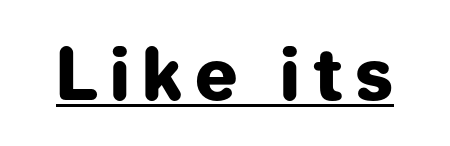
Weight: bold. This rendering employs a face without finishing strokes, i.e., a sans-serif. You can see a thin bar hugging the bottom of the glyphs. Tall strokes in this sample are plumb rather than angled. These lines are rendered in a variable-pitch font.
